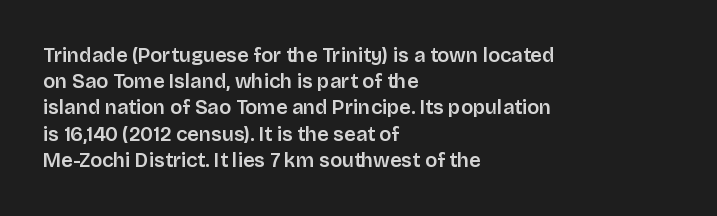
{"italic": "no", "underline": "no", "align": "left", "line_spacing": "normal", "line_spacing_ratio": 1.31, "letter_spacing": "normal", "letter_spacing_em": 0.0, "glyph_px": 20}
